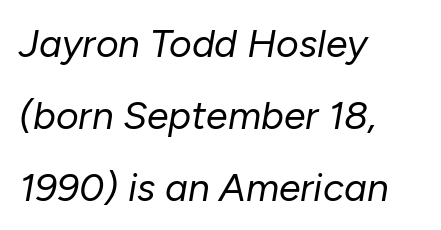
Q: Is the text bold? A: No.
Q: Is the text italic (slanted)? A: Yes, it leans right by about 10 degrees.
Q: Is the text underlined? A: No.
Q: How is the paragraph aligned? A: Left-aligned.
Q: Is the spacing between letters normal or unusually wide? A: Normal.
Q: Width (condensed, normal, or wide)? A: Normal.
Q: Stroke contrast? A: Low.
Q: x-height? A: Medium.
Q: Monospaced? A: No.
